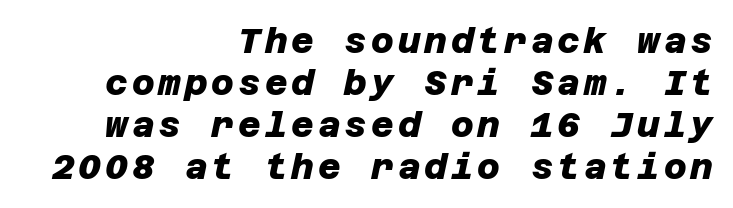
I'd describe the lettering as bold — thick and assertive. Is this a sans? Yes — the strokes have no serifs. Line ends are locked; line starts wander. Type without underlining.
